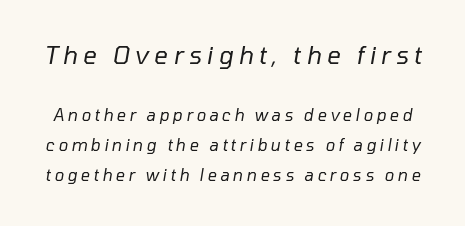
The image shows 24 px text type, italic (leaning right); set line spacing 1.89x, unusually wide letter spacing (+0.22 em), not underlined; the first (top) block is 1.5x larger.
